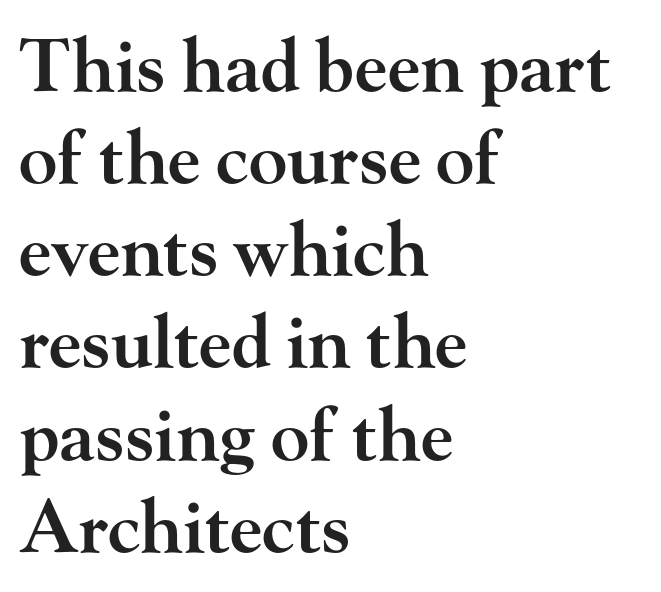
The image shows 72 px semibold, wide serif type, upright; set left-aligned, normal line spacing (1.28x), normal letter spacing, not underlined; high stroke contrast and a small x-height.
